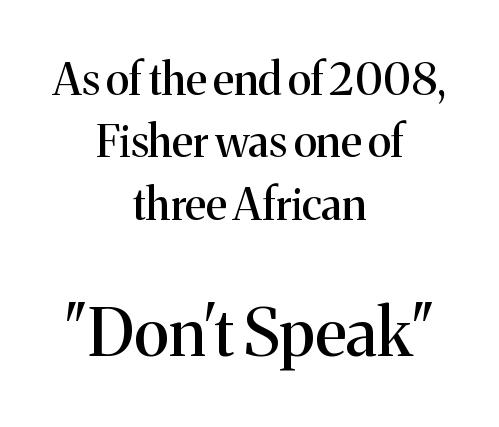
The image shows 66 px serif type, upright; set centered, normal line spacing (1.42x), normal letter spacing, not underlined; the second (bottom) block is 1.5x larger; medium stroke contrast and a medium x-height.
